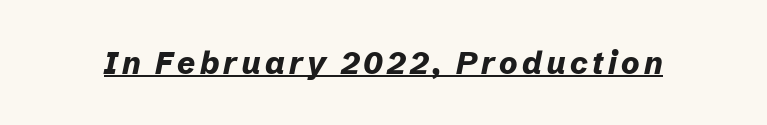
Compared with an ordinary text face, these strokes are far heavier — a full bold. Underlined type. The letters advance in unequal steps, a hallmark of proportional type. The glyphs look as if they've been sheared to an angle.
